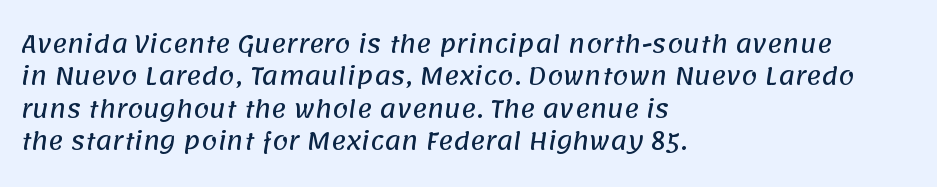
Nobody touched the tracking dial on this one. Any mark beneath the type? The region is blank. Quick note: interline space is typical. The lines in this sample share a left origin and differ only in where they stop.
